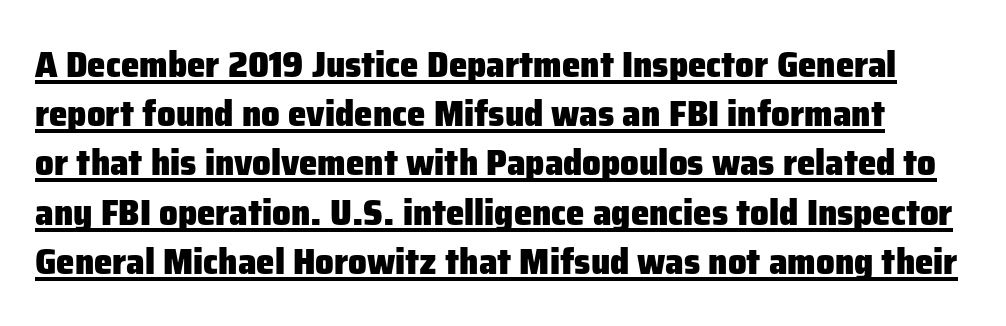
Q: Is the text bold? A: Yes.
Q: Is the text italic (slanted)? A: No, it is upright.
Q: Is the typeface a serif or a sans-serif typeface? A: Sans-serif.
Q: Is the text underlined? A: Yes.
Q: Is the spacing between letters normal or unusually wide? A: Normal.
Q: Is the spacing between lines tight, normal or loose? A: Normal.
Q: Width (condensed, normal, or wide)? A: Normal.
Q: Stroke contrast? A: Low.
Q: x-height? A: Medium.
Q: Monospaced? A: No.
